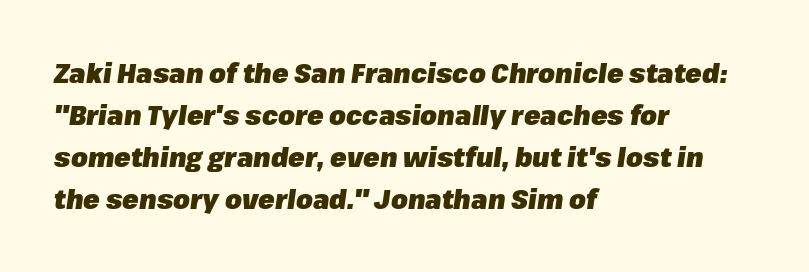
Q: Is the text bold? A: Yes.
Q: Is the text italic (slanted)? A: Yes, it leans right by about 8 degrees.
Q: Is the text underlined? A: No.
Q: How is the paragraph aligned? A: Left-aligned.
Q: Is the spacing between letters normal or unusually wide? A: Normal.
Q: Is the spacing between lines tight, normal or loose? A: Normal.
